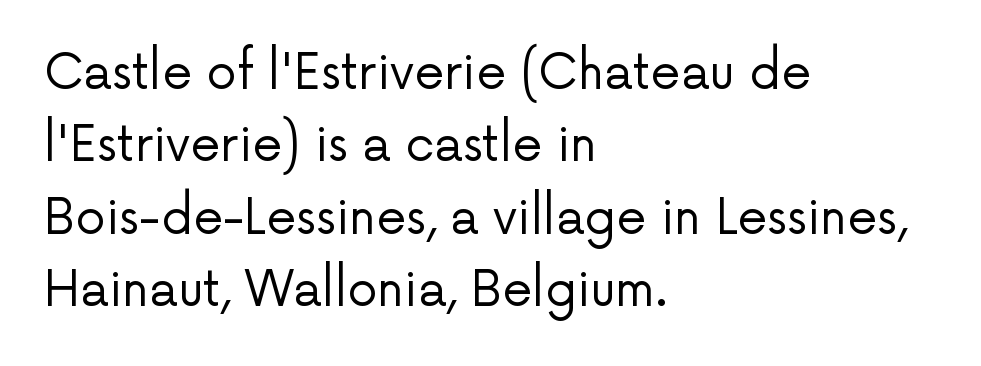
{"serif": "no", "italic": "no", "bold": "no", "weight": "regular", "width": "normal", "stroke_contrast": "low", "x_height": "medium", "monospaced": "no", "underline": "no", "align": "left", "line_spacing": "normal", "line_spacing_ratio": 1.51, "letter_spacing": "normal", "letter_spacing_em": 0.0, "glyph_px": 48}
